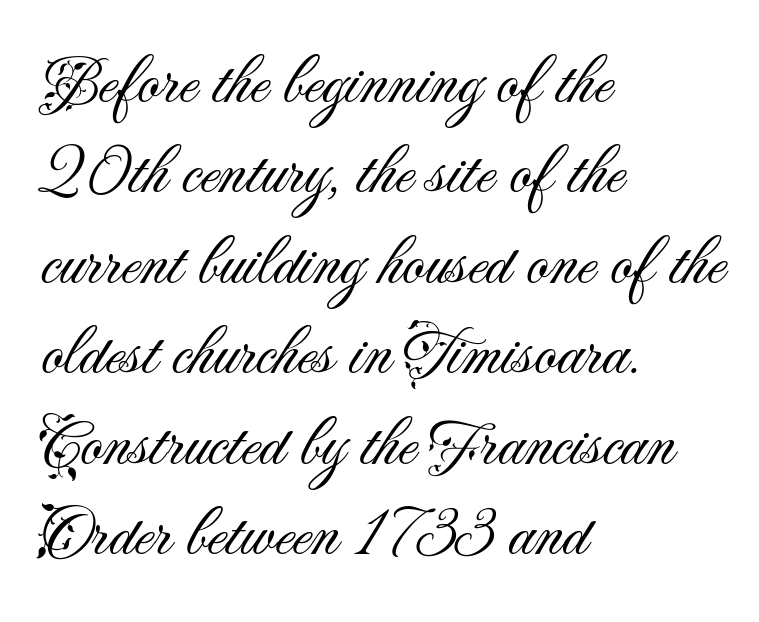
The image shows 69 px light sans-serif type; set left-aligned, normal line spacing (1.31x), normal letter spacing, not underlined; medium stroke contrast and a small x-height.
